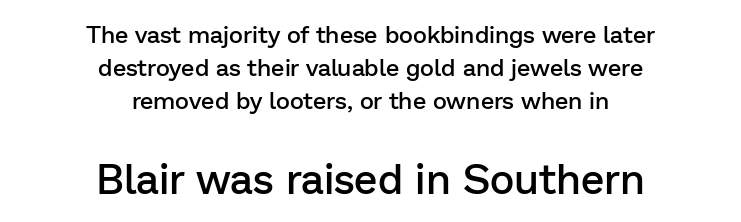
Spacing verdict: proportional, widths tailored to each character. The font's upright variant was chosen for this text. Check the space under the baseline: it is left empty. Short note: letters normally spaced.
